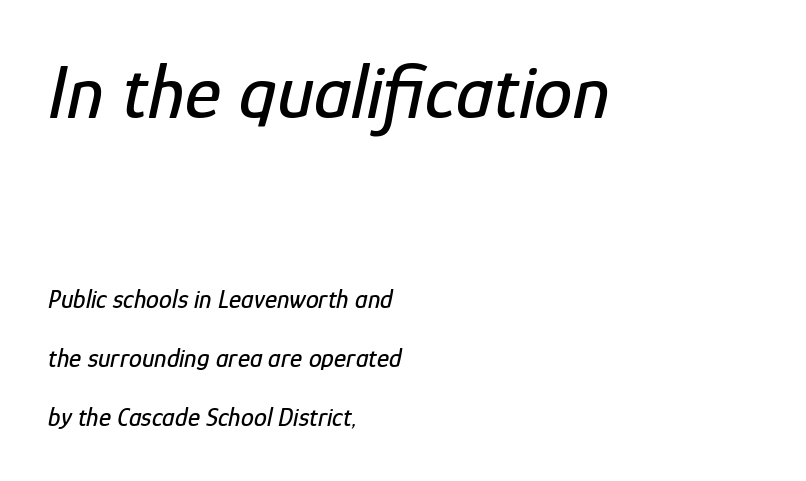
The image shows 77 px condensed type, italic (leaning right); set left-aligned, loose line spacing (2.27x), normal letter spacing, not underlined; the first (top) block is 2.96x larger; low stroke contrast and a medium x-height.
